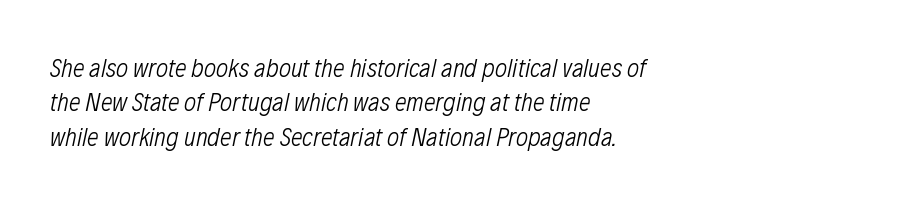
Q: Is the text bold? A: No.
Q: Is the text italic (slanted)? A: Yes, it leans right by about 12 degrees.
Q: Is the text underlined? A: No.
Q: How is the paragraph aligned? A: Left-aligned.
Q: Is the spacing between letters normal or unusually wide? A: Normal.
Q: Is the spacing between lines tight, normal or loose? A: Normal.
